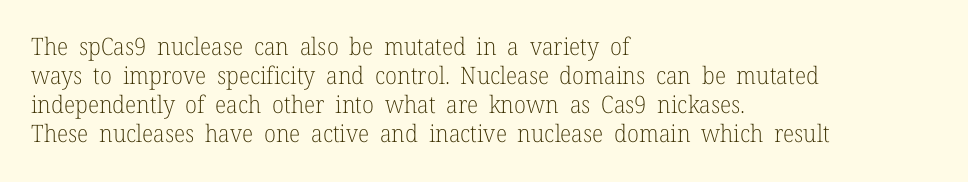
The strokes carry an ordinary text weight at most. Default kerning and tracking; the words read as compact shapes. The gap between lines stays unmarked. Does the lettering tilt? It doesn't — this is upright.
